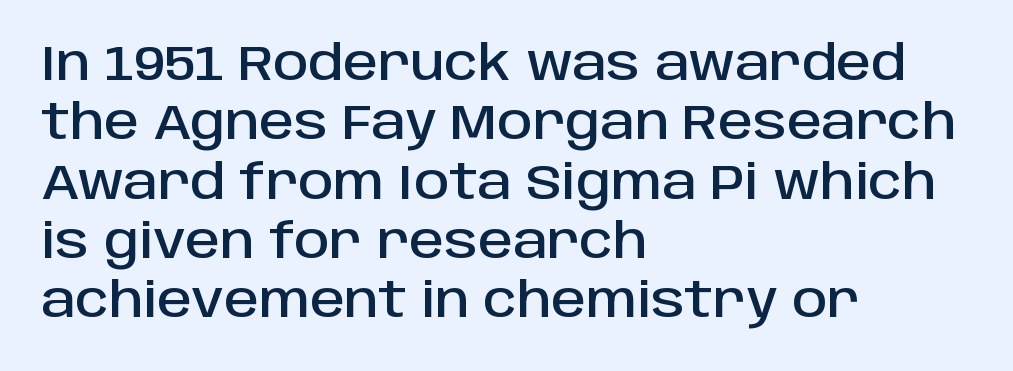
The image shows 49 px sans-serif type, upright; set left-aligned, line spacing 1.21x, normal letter spacing, not underlined; low stroke contrast and a large x-height.
